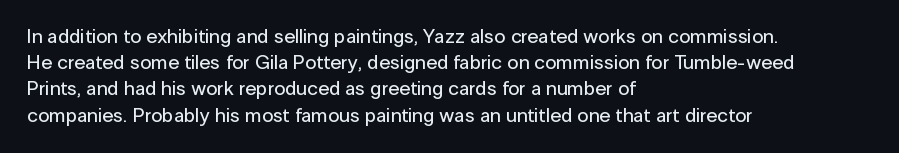
The image shows 20 px text type, upright; set left-aligned, normal line spacing (1.31x), normal letter spacing, not underlined.
